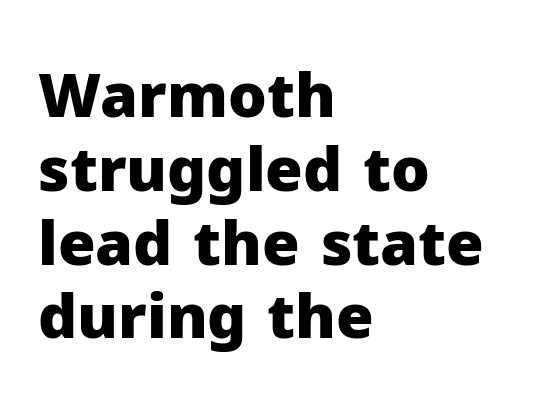
{"serif": "no", "italic": "no", "bold": "yes", "weight": "heavy", "width": "normal", "stroke_contrast": "low", "x_height": "medium", "monospaced": "no", "underline": "no", "align": "left", "line_spacing_ratio": 1.21, "letter_spacing": "normal", "letter_spacing_em": 0.0, "glyph_px": 61}
